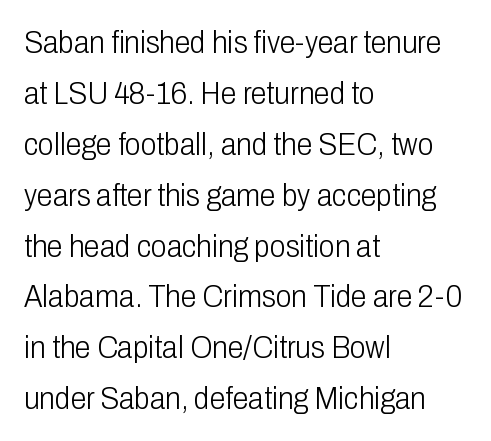
To sum up the face: it is a sans, with no serifs. These lines are set flush left with a ragged right edge. Between one letter and the next there's only the usual sliver of space. The typesetting does not lean heavy: it is not bold. Note the varied advance widths — an 'i' is clearly narrower than an 'm'. Ascenders rise straight up at ninety degrees.
